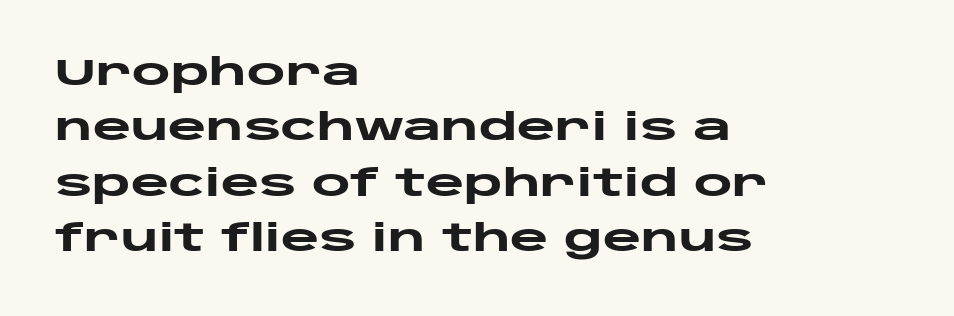
Q: Is the text bold? A: Yes.
Q: Is the text italic (slanted)? A: No, it is upright.
Q: Is the typeface a serif or a sans-serif typeface? A: Sans-serif.
Q: Is the text underlined? A: No.
Q: How is the paragraph aligned? A: Left-aligned.
Q: Is the spacing between letters normal or unusually wide? A: Normal.
Q: Is the spacing between lines tight, normal or loose? A: Normal.
Q: Width (condensed, normal, or wide)? A: Wide.
Q: Stroke contrast? A: Low.
Q: x-height? A: Large.
Q: Monospaced? A: No.
